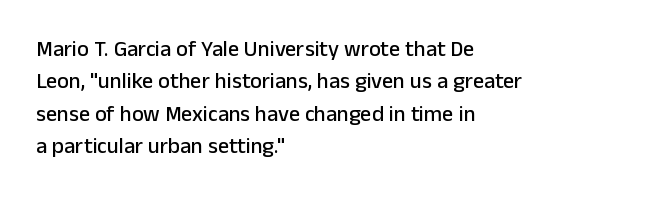
Q: Is the text italic (slanted)? A: No, it is upright.
Q: Is the text underlined? A: No.
Q: How is the paragraph aligned? A: Left-aligned.
Q: Is the spacing between letters normal or unusually wide? A: Normal.
Q: Is the spacing between lines tight, normal or loose? A: Normal.
